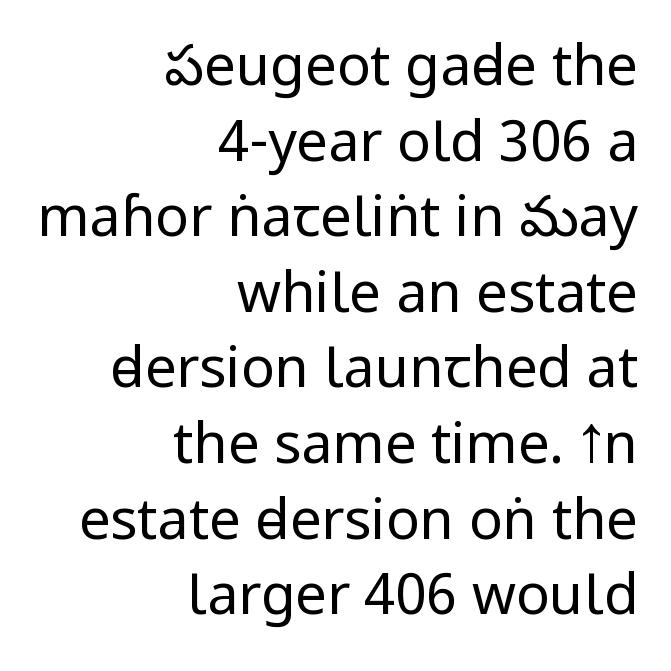
A bare baseline throughout the passage. The setting favours the right margin, as signatures and pull-quotes sometimes do. Glyph-to-glyph distance matches everyday printed text. This sample keeps an unexceptional amount of space between lines.
